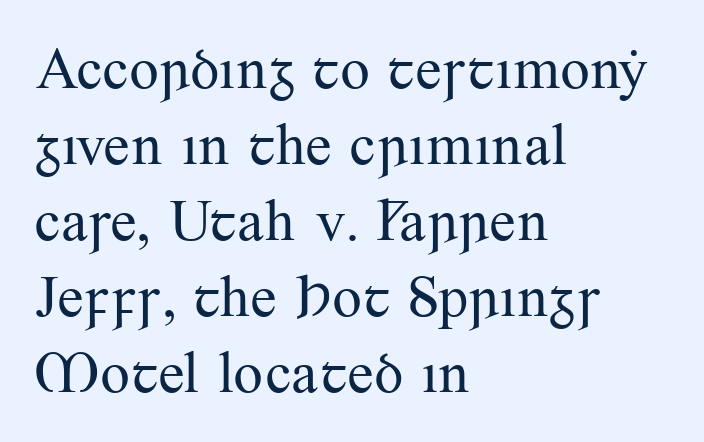
The font sits on the lighter half of the weight spectrum, regular included. A typesetter would mark this as roman, not italic. Compared with typical paragraphs, the rows here are spaced about the same. Glyph-to-glyph distance matches everyday printed text. Varying glyph widths throughout — classic text-font behaviour. Observe the serifs anchoring each vertical stroke in this sample.
